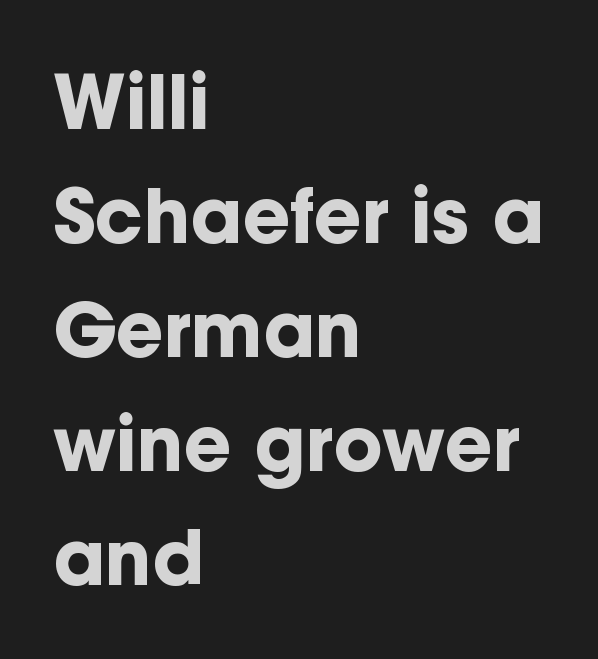
{"serif": "no", "italic": "no", "bold": "yes", "weight": "bold", "width": "normal", "stroke_contrast": "low", "x_height": "medium", "monospaced": "no", "underline": "no", "align": "left", "line_spacing": "normal", "line_spacing_ratio": 1.54, "letter_spacing": "normal", "letter_spacing_em": 0.0, "glyph_px": 74}
